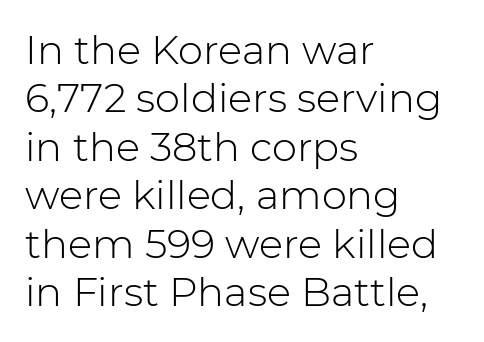
Q: Is the text bold? A: No.
Q: Is the text italic (slanted)? A: No, it is upright.
Q: Is the typeface a serif or a sans-serif typeface? A: Sans-serif.
Q: Is the text underlined? A: No.
Q: How is the paragraph aligned? A: Left-aligned.
Q: Is the spacing between letters normal or unusually wide? A: Normal.
Q: Width (condensed, normal, or wide)? A: Normal.
Q: Stroke contrast? A: Low.
Q: x-height? A: Medium.
Q: Monospaced? A: No.
